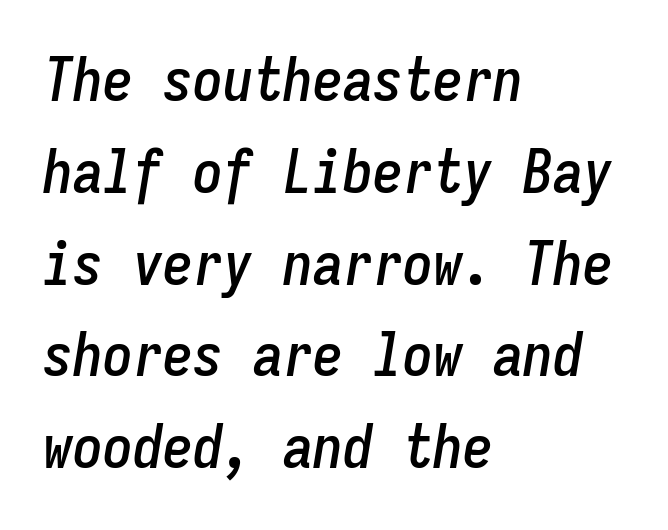
The image shows 60 px condensed type, italic (leaning right), monospaced; set left-aligned, normal line spacing (1.53x), normal letter spacing, not underlined; low stroke contrast and a medium x-height.
